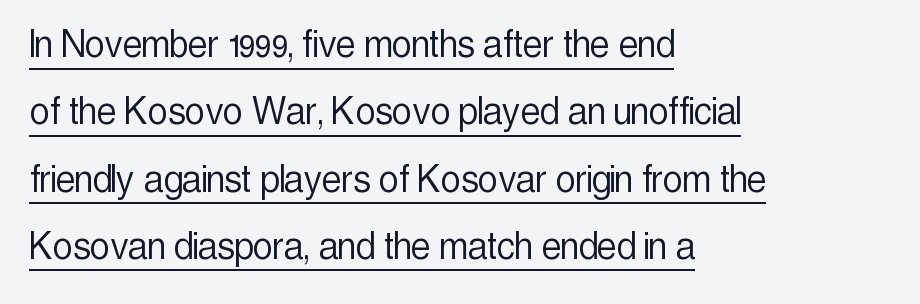
The image shows 44 px light, condensed sans-serif type, upright; set left-aligned, normal line spacing (1.53x), normal letter spacing, underlined; a medium x-height.
